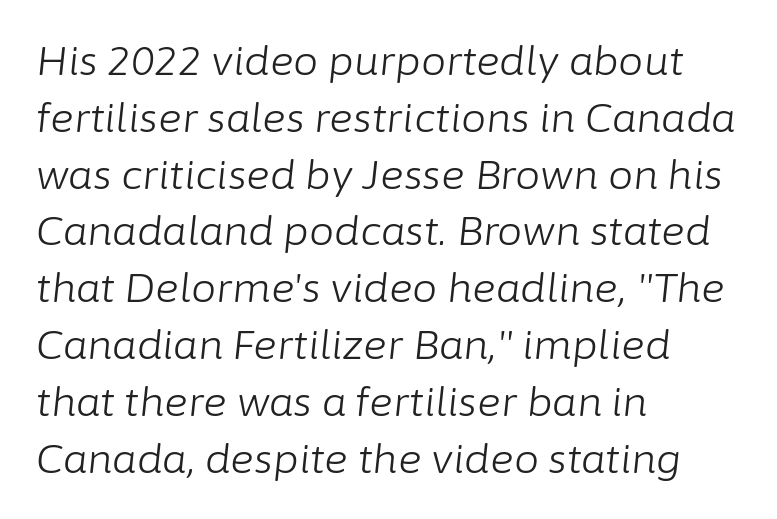
Words float on clear page, feet unadorned. A light-to-regular cut is what we see here. If you measured baseline to baseline, you'd find a middling distance. Character widths vary here, with narrow letters taking less room than wide ones. Nothing unusual about the tracking: characters are spaced as the font intends.
